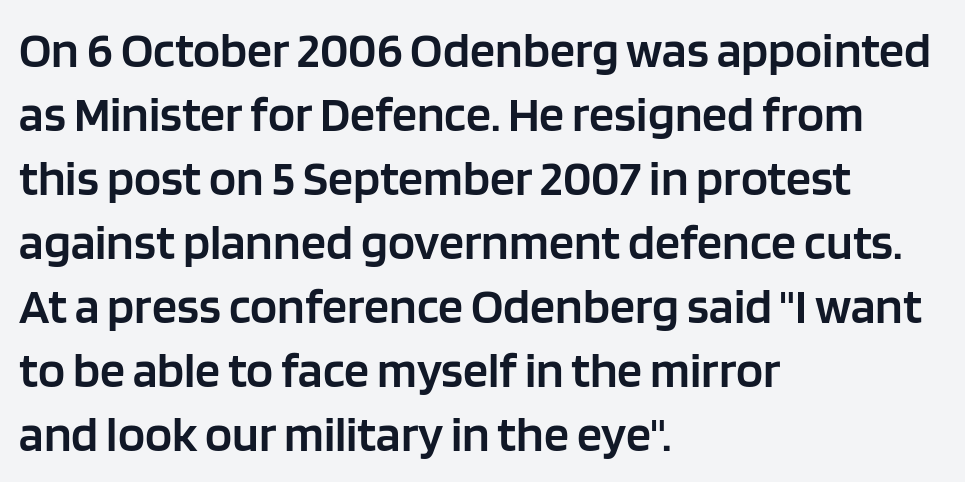
Q: Is the text bold? A: Semi-bold.
Q: Is the text italic (slanted)? A: No, it is upright.
Q: Is the typeface a serif or a sans-serif typeface? A: Sans-serif.
Q: Is the text underlined? A: No.
Q: How is the paragraph aligned? A: Left-aligned.
Q: Is the spacing between letters normal or unusually wide? A: Normal.
Q: Is the spacing between lines tight, normal or loose? A: Normal.
Q: Width (condensed, normal, or wide)? A: Normal.
Q: Stroke contrast? A: Low.
Q: x-height? A: Large.
Q: Monospaced? A: No.
